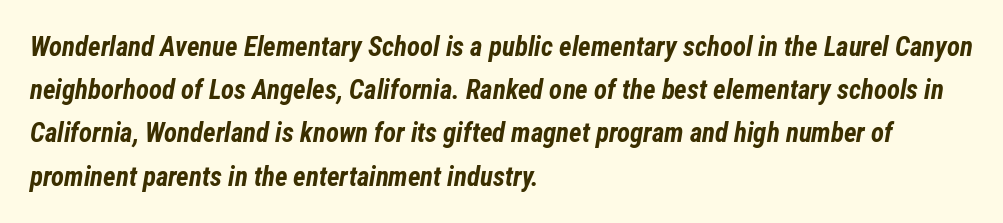
Q: Is the text bold? A: Yes.
Q: Is the text italic (slanted)? A: Yes, it leans right by about 12 degrees.
Q: Is the text underlined? A: No.
Q: How is the paragraph aligned? A: Left-aligned.
Q: Is the spacing between letters normal or unusually wide? A: Normal.
Q: Is the spacing between lines tight, normal or loose? A: Normal.
